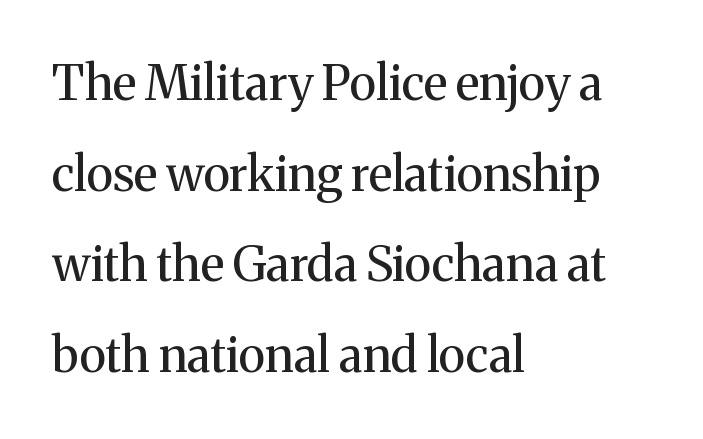
Q: Is the text bold? A: No.
Q: Is the text italic (slanted)? A: No, it is upright.
Q: Is the typeface a serif or a sans-serif typeface? A: Serif.
Q: Is the text underlined? A: No.
Q: How is the paragraph aligned? A: Left-aligned.
Q: Is the spacing between letters normal or unusually wide? A: Normal.
Q: Width (condensed, normal, or wide)? A: Normal.
Q: Stroke contrast? A: Medium.
Q: x-height? A: Medium.
Q: Monospaced? A: No.
